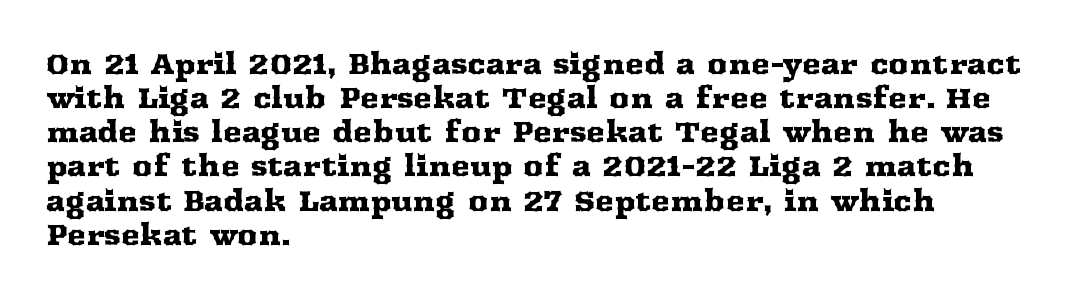
{"serif": "yes", "italic": "no", "width": "wide", "stroke_contrast": "medium", "x_height": "medium", "monospaced": "no", "underline": "no", "align": "left", "line_spacing_ratio": 1.22, "letter_spacing": "normal", "letter_spacing_em": 0.0, "glyph_px": 28}
